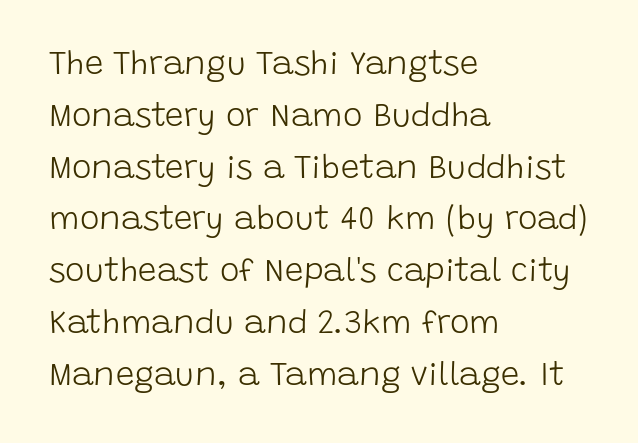
The image shows 33 px light sans-serif type, upright; set left-aligned, normal line spacing (1.57x), normal letter spacing, not underlined; low stroke contrast and a large x-height.
